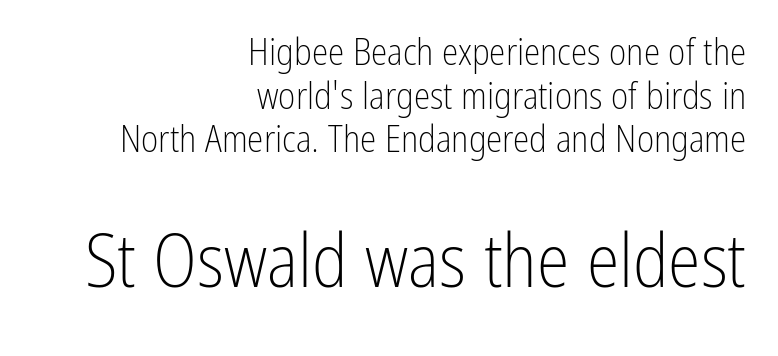
{"serif": "no", "italic": "no", "bold": "no", "weight": "light", "width": "condensed", "stroke_contrast": "low", "x_height": "medium", "monospaced": "no", "underline": "no", "align": "right", "line_spacing_ratio": 1.18, "letter_spacing": "normal", "letter_spacing_em": 0.0, "larger_block": "second", "size_ratio": 2.0, "glyph_px": 74}
